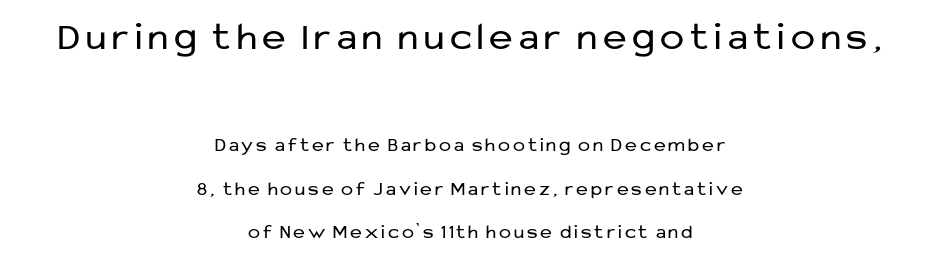
Q: Is the text bold? A: No.
Q: Is the text italic (slanted)? A: No, it is upright.
Q: Is the typeface a serif or a sans-serif typeface? A: Sans-serif.
Q: Is the text underlined? A: No.
Q: How is the paragraph aligned? A: Centered.
Q: Is the spacing between lines tight, normal or loose? A: Loose.
Q: Which block of text is set in a larger size, the first (top) or the second (bottom)? A: The first (top) one.
Q: Width (condensed, normal, or wide)? A: Normal.
Q: Stroke contrast? A: Low.
Q: x-height? A: Medium.
Q: Monospaced? A: No.
